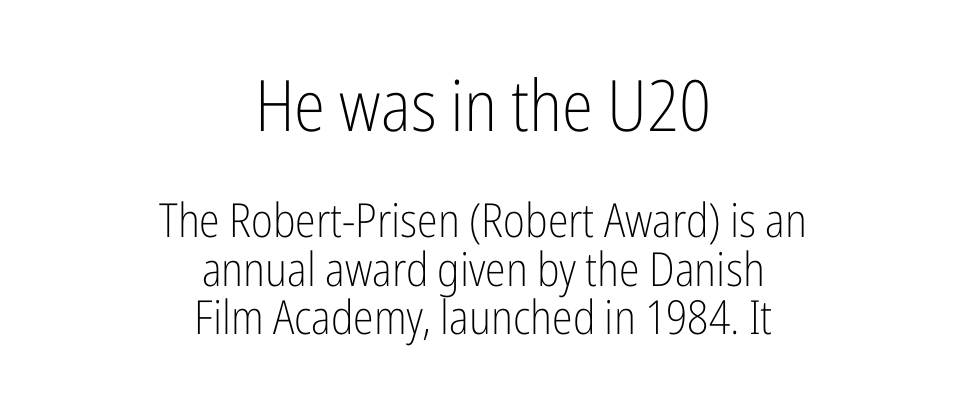
The image shows 71 px light, condensed sans-serif type, upright; set centered, tight line spacing (1.04x), normal letter spacing, not underlined; the first (top) block is 1.51x larger; low stroke contrast and a medium x-height.
